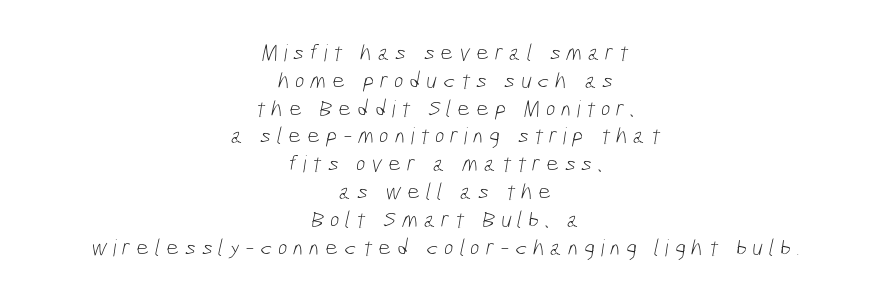
Caption: expanded tracking, letters set apart. These lines are centered, leaving both edges ragged. The passage shown is not underscored anywhere. The typesetting does not lean heavy: it is not bold.
